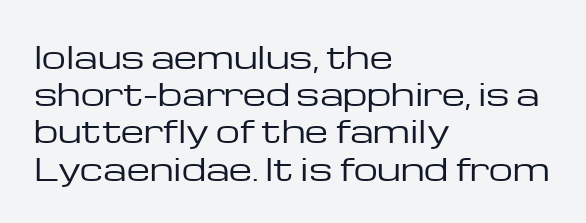
{"serif": "no", "italic": "no", "bold": "no", "weight": "regular", "width": "wide", "stroke_contrast": "low", "x_height": "medium", "monospaced": "no", "underline": "no", "align": "left", "line_spacing_ratio": 1.24, "letter_spacing": "normal", "letter_spacing_em": 0.0, "glyph_px": 30}
